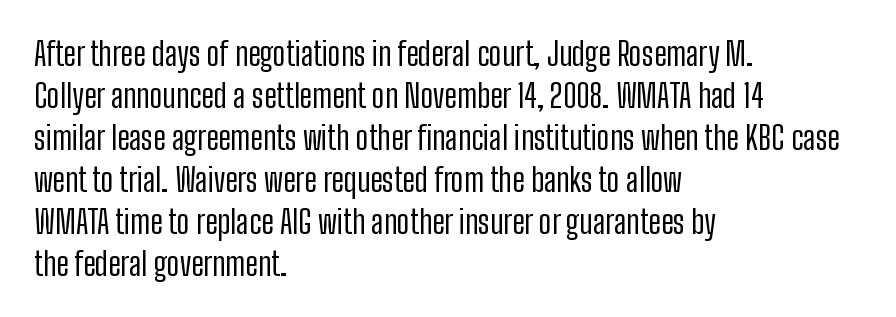
Proportional: the letters do not fall into vertical columns. Designer's note — italics off, roman on. The face used here is rendered with its standard letterfit. Stroke terminals: plain, sans-serif. These lines sit exactly where default settings would place them.
